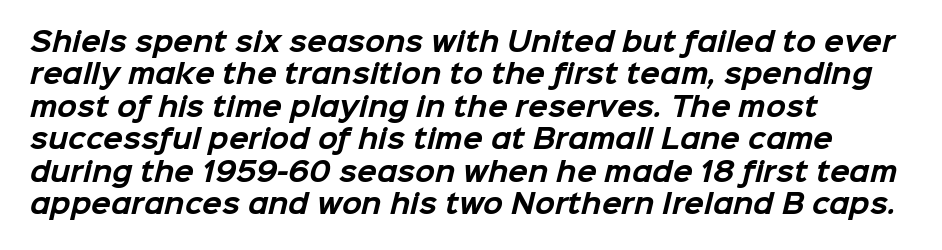
{"bold": "yes", "underline": "no", "align": "left", "line_spacing": "normal", "line_spacing_ratio": 1.25, "letter_spacing": "normal", "letter_spacing_em": 0.0, "glyph_px": 26}
